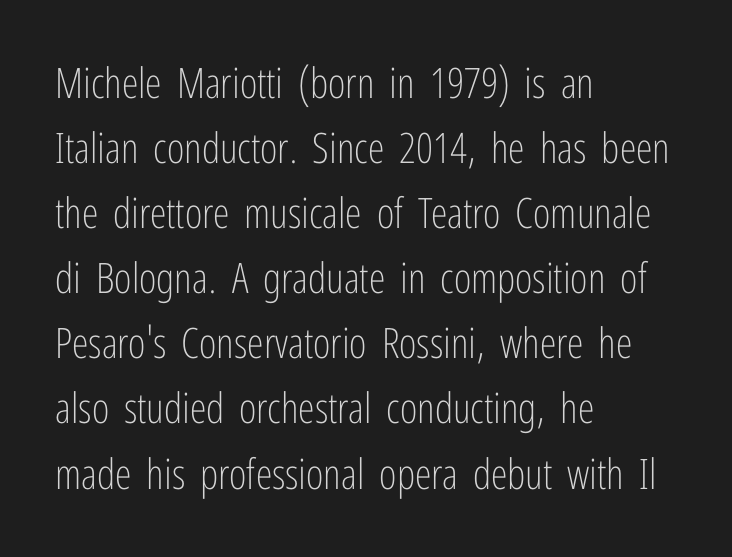
{"serif": "no", "italic": "no", "bold": "no", "weight": "light", "width": "condensed", "stroke_contrast": "low", "x_height": "medium", "monospaced": "no", "underline": "no", "align": "left", "line_spacing": "normal", "line_spacing_ratio": 1.55, "letter_spacing": "normal", "letter_spacing_em": 0.0, "glyph_px": 42}
